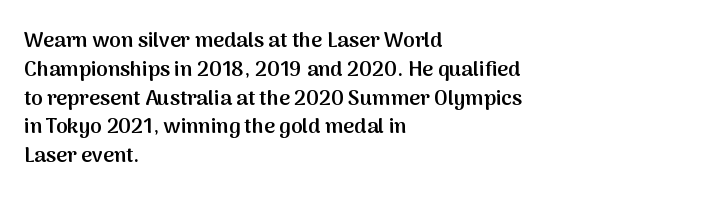
Underlining? Definitely not there. Posture: vertical. The space between consecutive lines is moderate. The paragraph has a hard left edge and a soft right edge. The line texture is even and compact thanks to regular tracking.
